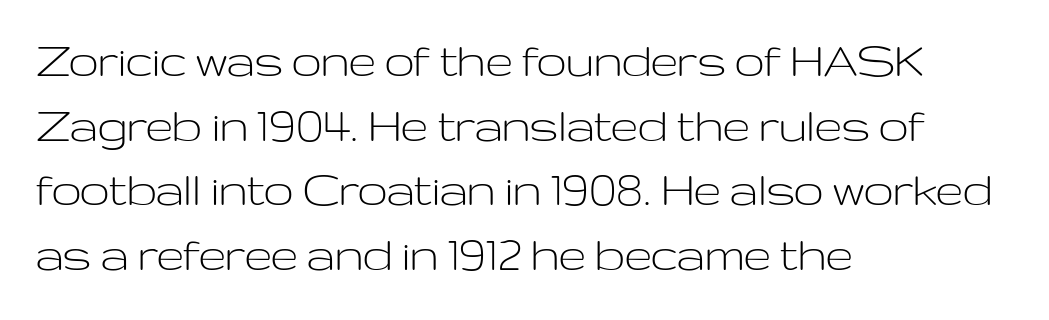
The image shows 53 px light, wide sans-serif type, upright; set left-aligned, line spacing 1.22x, normal letter spacing, not underlined; low stroke contrast and a medium x-height.
